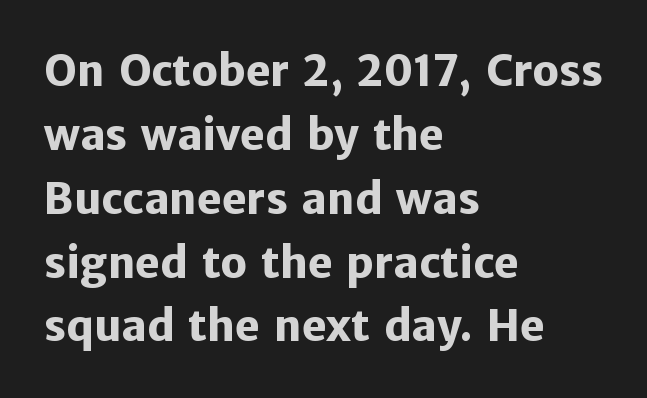
Here the designer chose a conventional face with non-uniform glyph widths. Caption: bold face, heavy strokes. Rendered with straight, roman letterforms. Unlike a traditional serif, this face leaves its strokes unadorned. Just letters on the line, the space beneath them empty.
